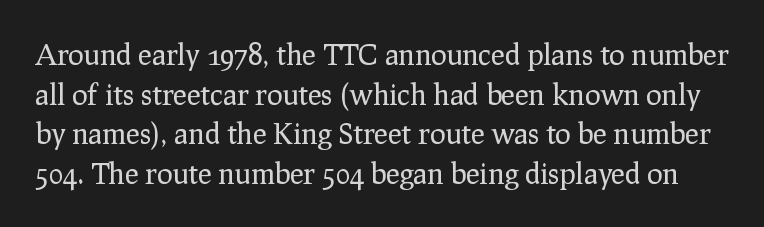
{"serif": "yes", "italic": "no", "bold": "no", "weight": "regular", "width": "normal", "stroke_contrast": "low", "x_height": "medium", "monospaced": "no", "underline": "no", "line_spacing": "normal", "line_spacing_ratio": 1.37, "letter_spacing": "normal", "letter_spacing_em": 0.0, "glyph_px": 29}
